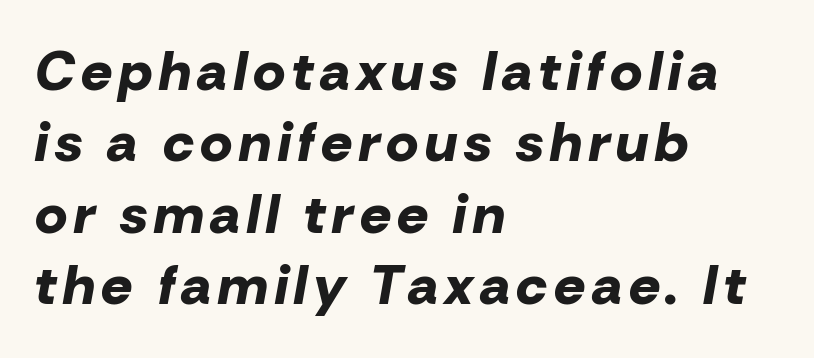
As a designer I'd log this as weight 700, bold. Just letters on the line, the space beneath them empty. The passage shown stacks its lines at a standard gap. In terms of posture, this sample is oblique.
